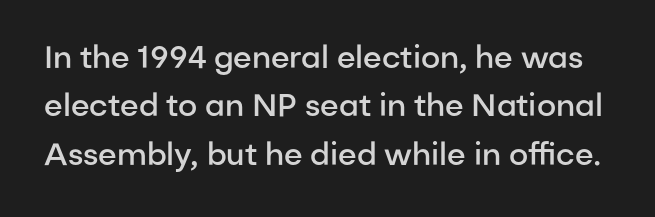
The image shows 31 px semibold sans-serif type, upright; set normal line spacing (1.56x), normal letter spacing, not underlined; low stroke contrast and a medium x-height.
